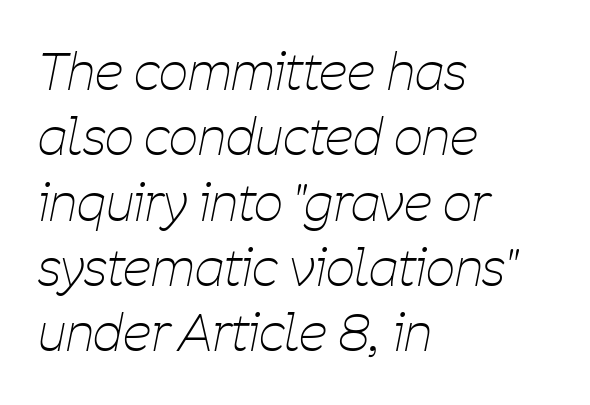
Each row of text sits above clean, open space. The rendering uses natural spacing where letterforms have individual widths. Short note: letters normally spaced. The rendering anchors every line to the left-hand side. Yep, that's italic — everything's leaning. The font sits on the lighter half of the weight spectrum, regular included.
